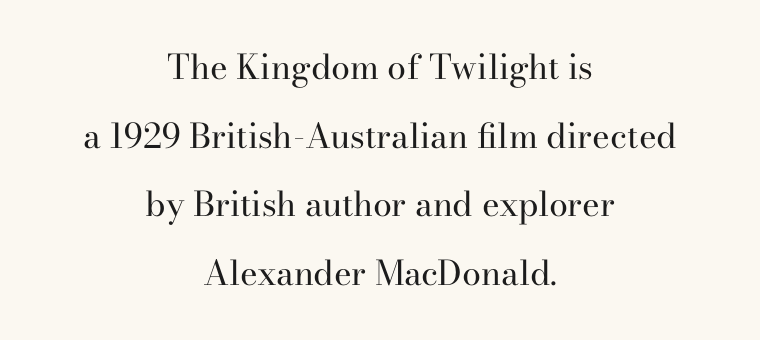
Q: Is the text bold? A: No.
Q: Is the text italic (slanted)? A: No, it is upright.
Q: Is the typeface a serif or a sans-serif typeface? A: Serif.
Q: Is the text underlined? A: No.
Q: How is the paragraph aligned? A: Centered.
Q: Is the spacing between letters normal or unusually wide? A: Normal.
Q: Is the spacing between lines tight, normal or loose? A: Loose.
Q: Width (condensed, normal, or wide)? A: Normal.
Q: Stroke contrast? A: High.
Q: x-height? A: Small.
Q: Monospaced? A: No.
